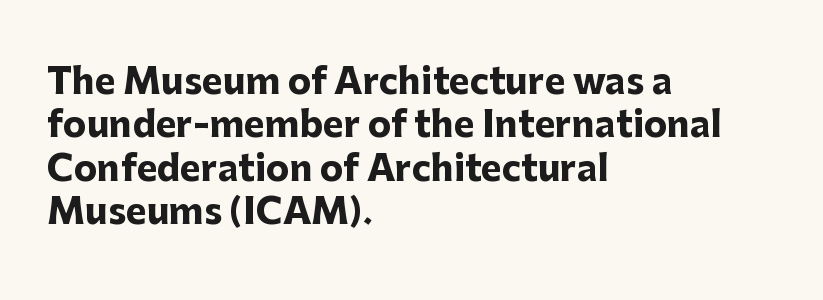
The typesetting leans heavy: a genuine bold. Left-aligned paragraph, ragged on the right. How are the letters spaced? Ordinarily, with no added tracking. Each letter's strokes conclude bluntly, with no projecting serifs. Quick note: underline off.
